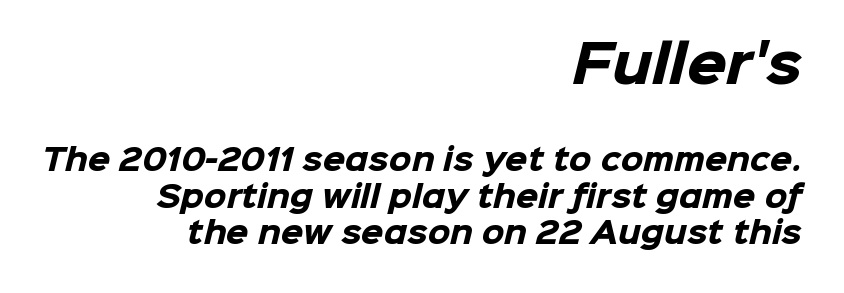
Q: Is the text bold? A: Yes.
Q: Is the typeface a serif or a sans-serif typeface? A: Sans-serif.
Q: Is the text underlined? A: No.
Q: How is the paragraph aligned? A: Right-aligned.
Q: Is the spacing between letters normal or unusually wide? A: Normal.
Q: Is the spacing between lines tight, normal or loose? A: Normal.
Q: Which block of text is set in a larger size, the first (top) or the second (bottom)? A: The first (top) one.
Q: Width (condensed, normal, or wide)? A: Normal.
Q: Stroke contrast? A: Low.
Q: x-height? A: Medium.
Q: Monospaced? A: No.
